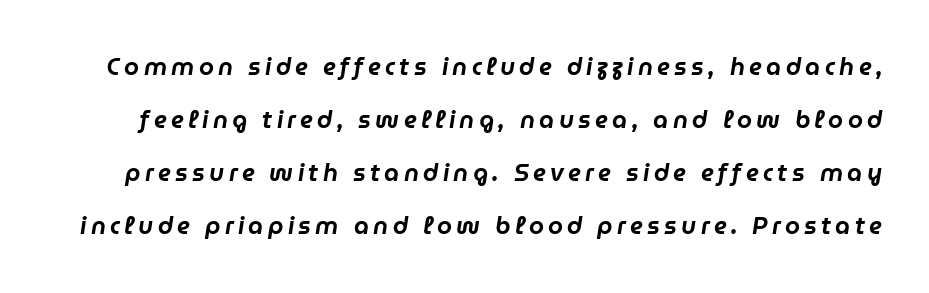
Quick note: underline off. This block would shrink considerably if given ordinary leading; it's expanded now. Posture: slanted.
